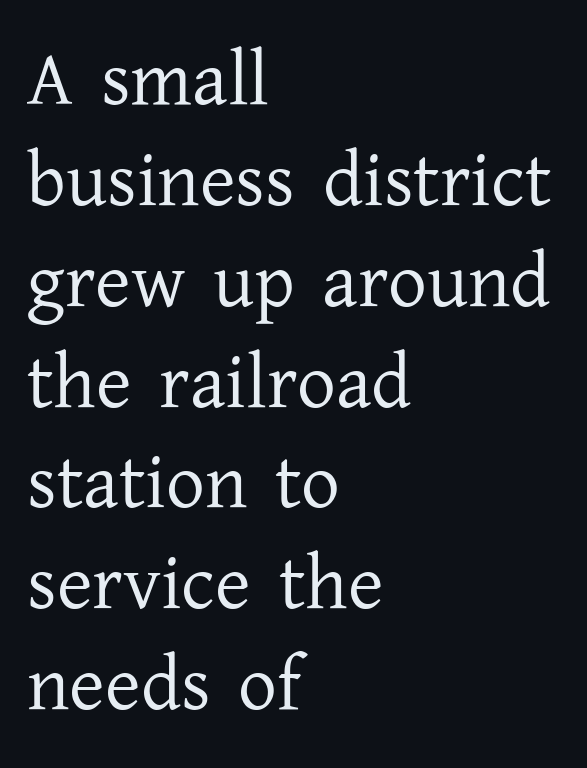
The image shows 77 px regular-weight serif type, upright; set left-aligned, normal line spacing (1.31x), normal letter spacing, not underlined; low stroke contrast and a medium x-height.
